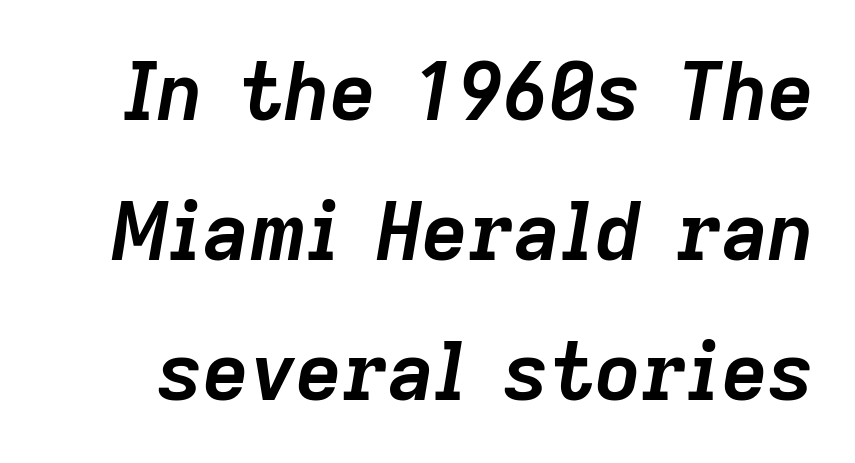
Character widths vary here, with narrow letters taking less room than wide ones. The face used here has the dense, thick strokes of a bold. The gap between lines stays unmarked. Every character sits at an angle, as italics do. Default kerning and tracking; the words read as compact shapes.
